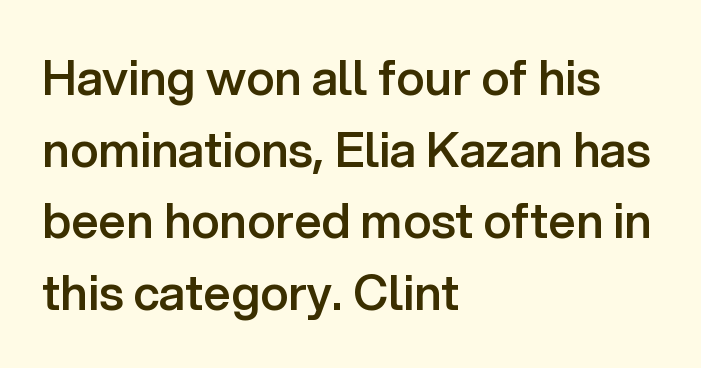
{"serif": "no", "italic": "no", "bold": "semi", "weight": "semibold", "width": "normal", "stroke_contrast": "low", "x_height": "medium", "monospaced": "no", "underline": "no", "align": "left", "line_spacing": "normal", "line_spacing_ratio": 1.49, "letter_spacing": "normal", "letter_spacing_em": 0.0, "glyph_px": 48}
